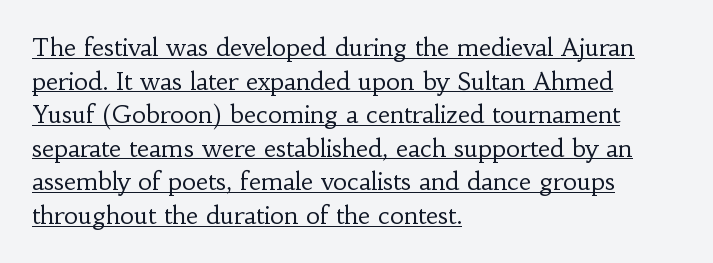
Q: Is the text bold? A: No.
Q: Is the text italic (slanted)? A: No, it is upright.
Q: Is the text underlined? A: Yes.
Q: How is the paragraph aligned? A: Left-aligned.
Q: Is the spacing between letters normal or unusually wide? A: Normal.
Q: Is the spacing between lines tight, normal or loose? A: Normal.
